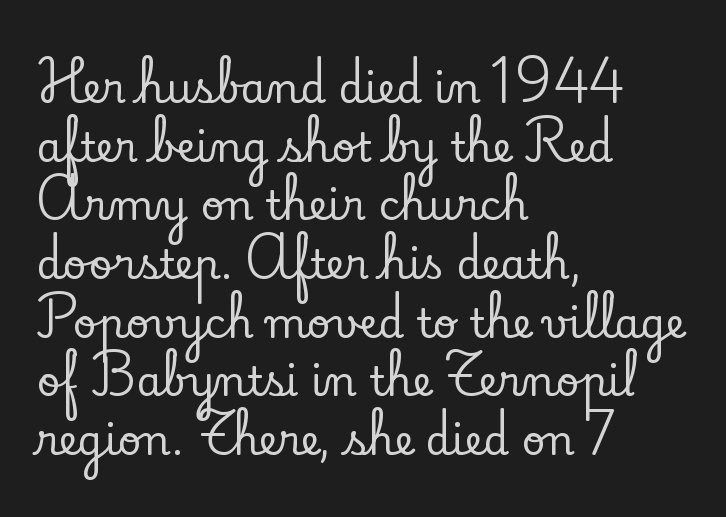
The image shows 41 px serif type, upright; set left-aligned, normal line spacing (1.43x), normal letter spacing, not underlined; low stroke contrast and a small x-height.
